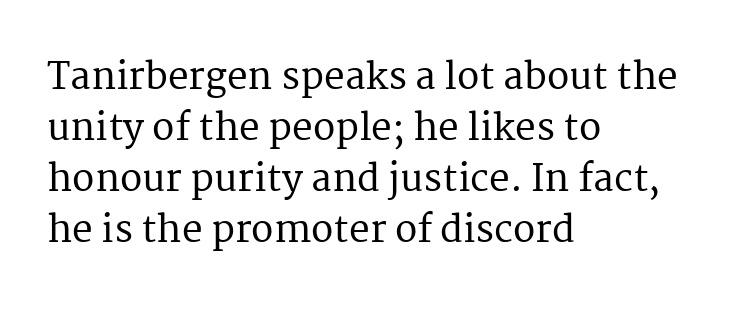
You can tell it's not italic because the verticals are truly vertical. You could not count columns in this text — the font is proportionally spaced. The rag falls on the right side of this text block. The passage shown has conventional tracking throughout.
